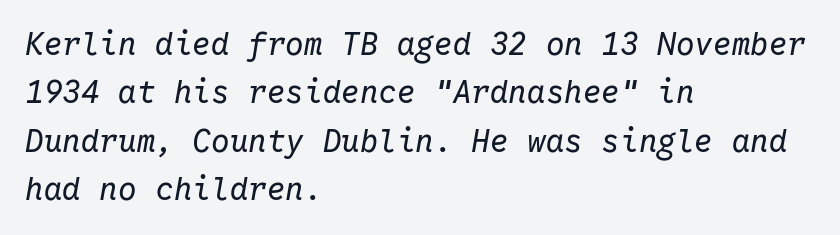
Q: Is the text bold? A: No.
Q: Is the text italic (slanted)? A: Yes, it leans right by about 10 degrees.
Q: Is the text underlined? A: No.
Q: How is the paragraph aligned? A: Left-aligned.
Q: Is the spacing between letters normal or unusually wide? A: Normal.
Q: Is the spacing between lines tight, normal or loose? A: Normal.
Q: Width (condensed, normal, or wide)? A: Normal.
Q: Stroke contrast? A: Low.
Q: x-height? A: Medium.
Q: Monospaced? A: Yes.
